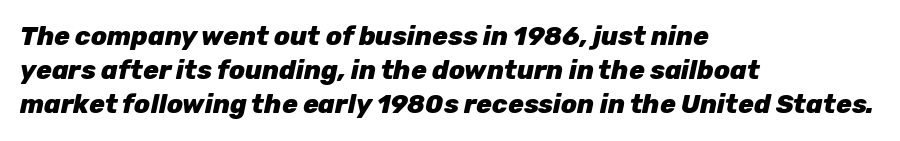
The image shows 26 px bold type, italic (leaning right); set left-aligned, normal line spacing (1.31x), normal letter spacing, not underlined.
